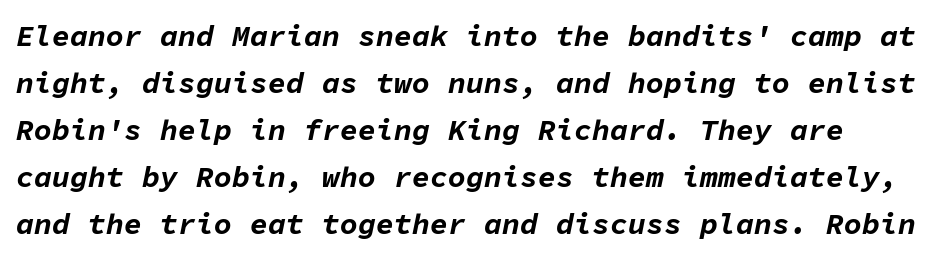
Q: Is the text bold? A: Yes.
Q: Is the text italic (slanted)? A: Yes, it leans right by about 11 degrees.
Q: Is the text underlined? A: No.
Q: Is the spacing between letters normal or unusually wide? A: Normal.
Q: Is the spacing between lines tight, normal or loose? A: Normal.
Q: Width (condensed, normal, or wide)? A: Normal.
Q: Stroke contrast? A: Low.
Q: x-height? A: Medium.
Q: Monospaced? A: Yes.
